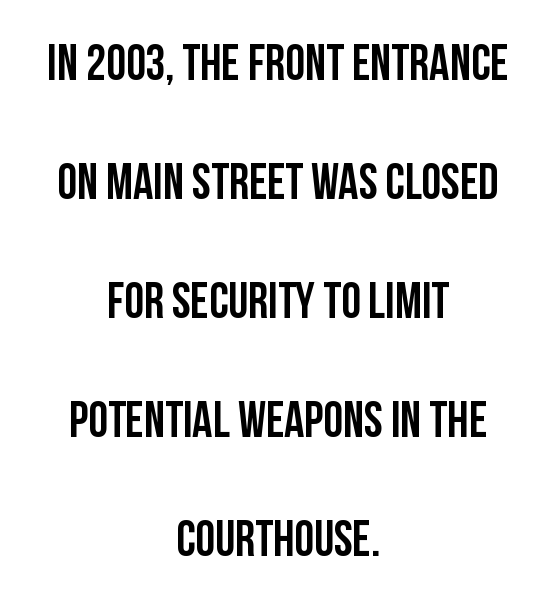
Regarding serifs, this sample does without them. Line spacing here is loose. Characters remain perfectly vertical along every line. Typeset on center — no edge is straight. These lines are rendered in a variable-pitch font. Each word holds together tightly as a unit, with standard inter-letter gaps.
